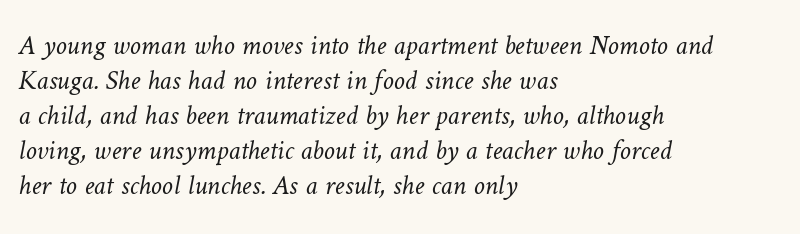
Q: Is the text bold? A: No.
Q: Is the text underlined? A: No.
Q: How is the paragraph aligned? A: Left-aligned.
Q: Is the spacing between letters normal or unusually wide? A: Normal.
Q: Is the spacing between lines tight, normal or loose? A: Normal.
Q: Width (condensed, normal, or wide)? A: Normal.
Q: Stroke contrast? A: Low.
Q: x-height? A: Medium.
Q: Monospaced? A: No.
